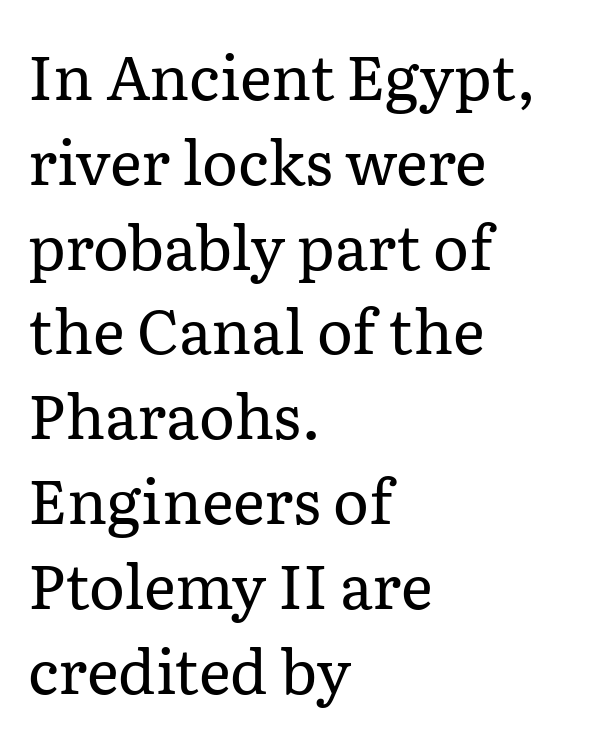
Plain, unruled lines of type. Look at the bottom of the vertical strokes: they flare into serifs here. A classic flush-left, rag-right setting is used for this passage. On a weight scale, this lands at 450 or below.
